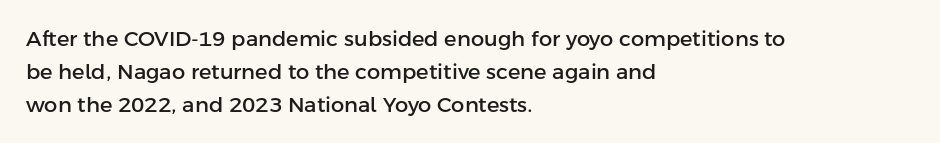
{"italic": "no", "underline": "no", "align": "left", "line_spacing": "normal", "line_spacing_ratio": 1.57, "letter_spacing": "normal", "letter_spacing_em": 0.0, "glyph_px": 21}
